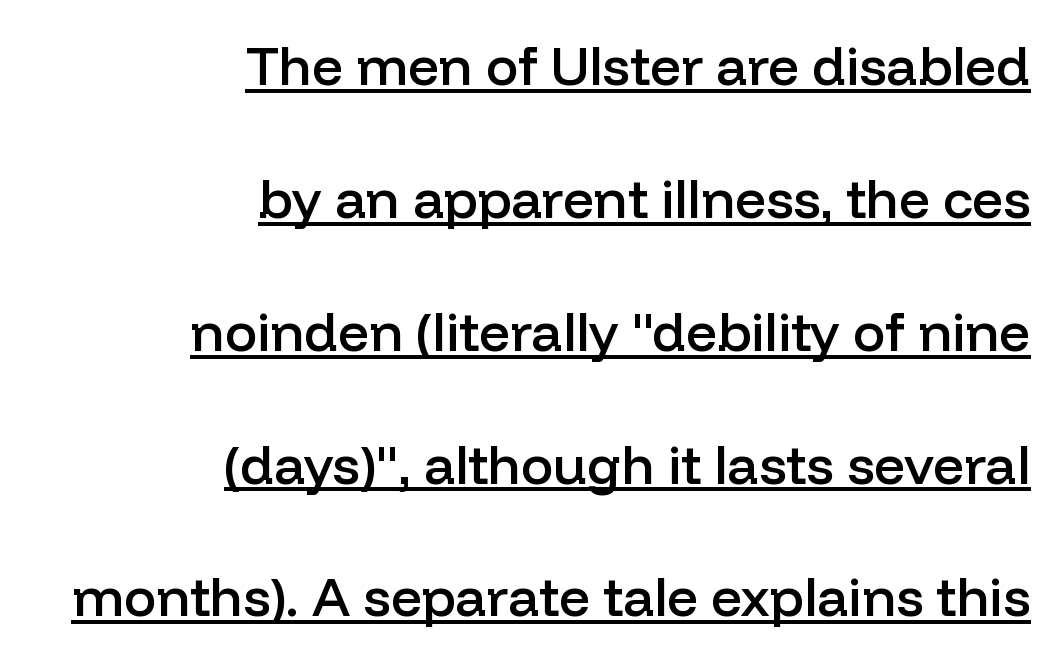
The image shows 54 px semibold sans-serif type, upright; set right-aligned, loose line spacing (2.46x), normal letter spacing, underlined; low stroke contrast and a medium x-height.
